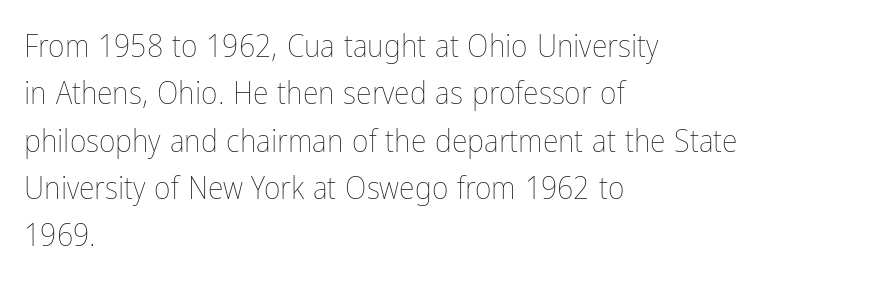
This sample is left-justified, so line endings fall wherever the words run out. This is roman type, the default non-slanted kind. The lines sit at an ordinary, default distance from one another. The passage shown is typed in a proportional face where columns would drift. This rendering leaves character spacing at its baseline value.
